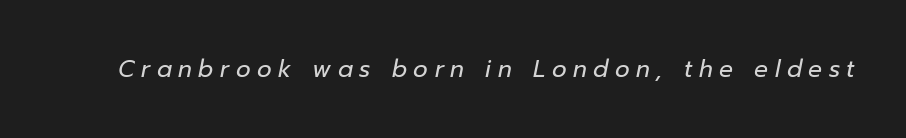
Q: Is the text bold? A: No.
Q: Is the text italic (slanted)? A: Yes, it leans right by about 12 degrees.
Q: Is the text underlined? A: No.
Q: Is the spacing between letters normal or unusually wide? A: Unusually wide.
